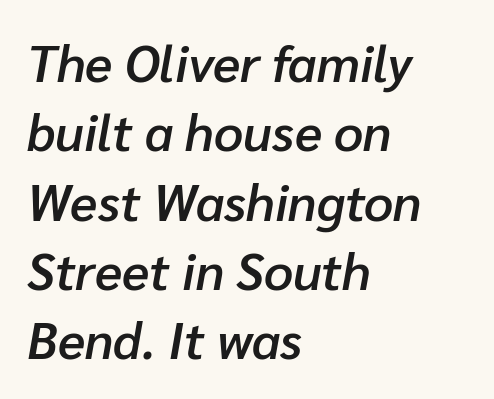
The image shows 51 px semibold type, italic (leaning right); set left-aligned, normal line spacing (1.36x), normal letter spacing, not underlined; low stroke contrast and a medium x-height.
